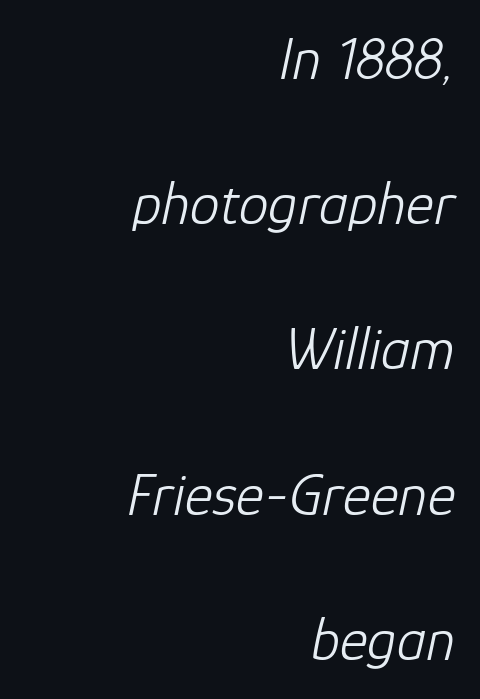
Yep, that's italic — everything's leaning. You could call the tracking neutral — neither tight nor loose. Typeset ragged left — the right edge is the straight one. The words here are not underlined. The passage shown is typed in a proportional face where columns would drift.
